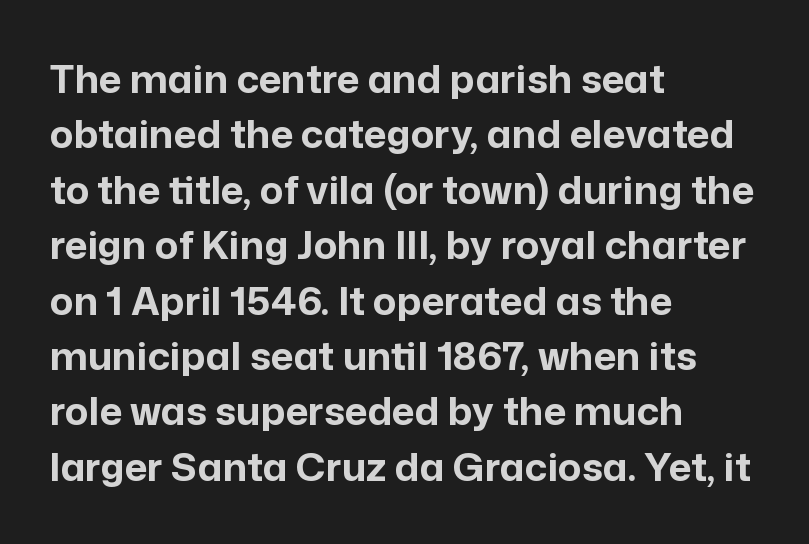
Is the type bold? Yes — the strokes are clearly thick and heavy. The rendering uses a moderate line-height, typical for paragraphs. The axis of the letterforms is exactly vertical. The area under the type is left untouched. A classic flush-left, rag-right setting is used for this passage.
